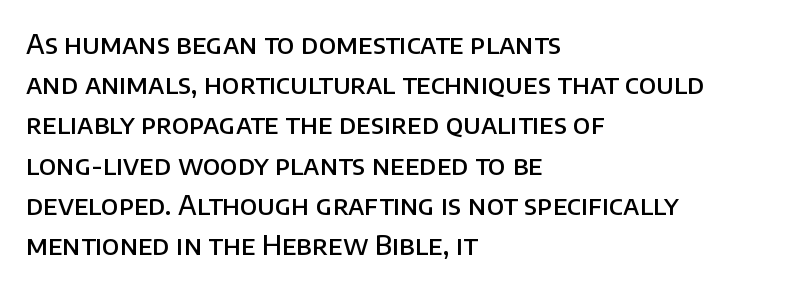
The paragraph has a hard left edge and a soft right edge. Nobody drew a line under any word here. Notice how descenders clear the ascenders below comfortably — that's standard leading. Its strokes are somewhat broadened, the hallmark of semibold type. The axis of the letterforms is exactly vertical. The letterforms sit shoulder to shoulder at normal distance.
